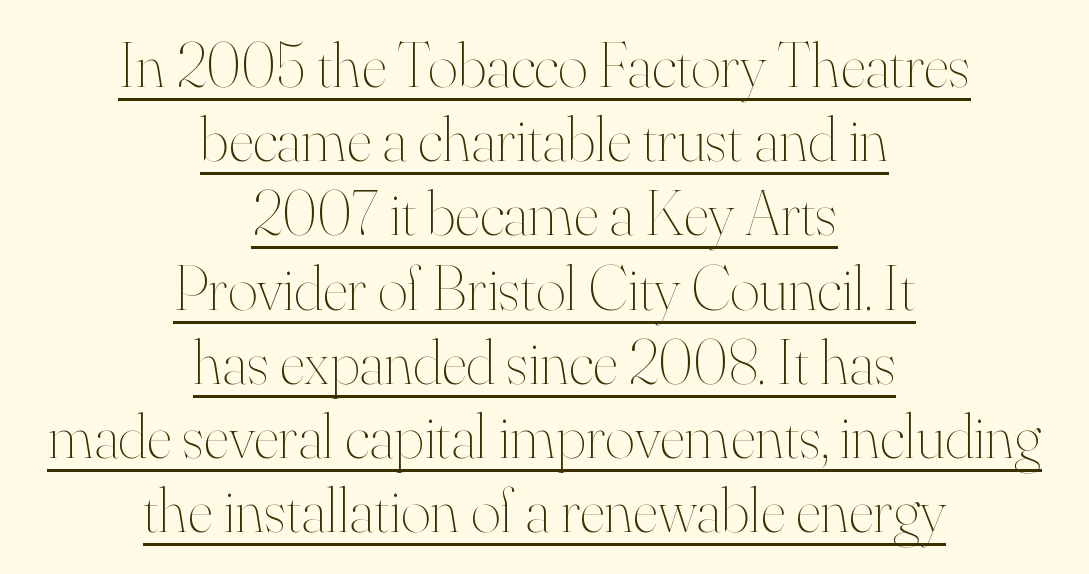
{"italic": "no", "bold": "no", "weight": "thin", "width": "normal", "stroke_contrast": "high", "x_height": "small", "monospaced": "no", "underline": "yes", "align": "center", "line_spacing_ratio": 1.16, "letter_spacing": "normal", "letter_spacing_em": 0.0, "glyph_px": 64}
